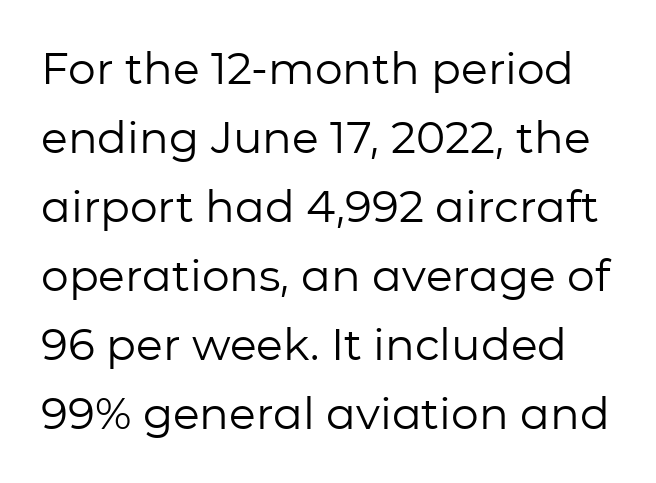
Q: Is the text bold? A: No.
Q: Is the text italic (slanted)? A: No, it is upright.
Q: Is the typeface a serif or a sans-serif typeface? A: Sans-serif.
Q: Is the text underlined? A: No.
Q: Is the spacing between letters normal or unusually wide? A: Normal.
Q: Is the spacing between lines tight, normal or loose? A: Normal.
Q: Width (condensed, normal, or wide)? A: Normal.
Q: Stroke contrast? A: Low.
Q: x-height? A: Medium.
Q: Monospaced? A: No.
